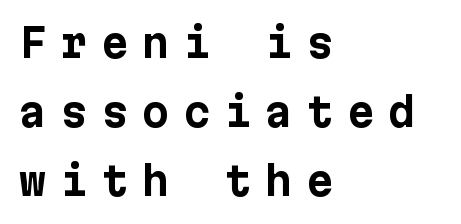
{"serif": "no", "italic": "no", "bold": "yes", "weight": "bold", "width": "normal", "stroke_contrast": "low", "x_height": "medium", "underline": "no", "align": "left", "line_spacing_ratio": 1.77, "letter_spacing": "wide", "letter_spacing_em": 0.35, "glyph_px": 39}
